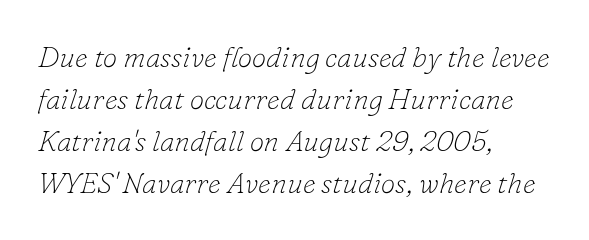
The image shows 29 px thin serif type, italic (leaning right); set left-aligned, normal line spacing (1.45x), normal letter spacing, not underlined; low stroke contrast and a small x-height.
